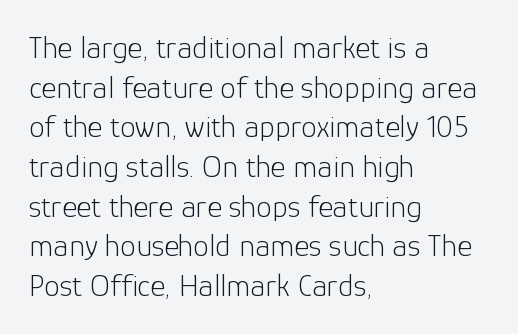
{"serif": "no", "italic": "no", "bold": "no", "weight": "light", "width": "normal", "stroke_contrast": "low", "x_height": "medium", "monospaced": "no", "underline": "no", "align": "left", "line_spacing_ratio": 1.24, "letter_spacing": "normal", "letter_spacing_em": 0.0, "glyph_px": 32}
